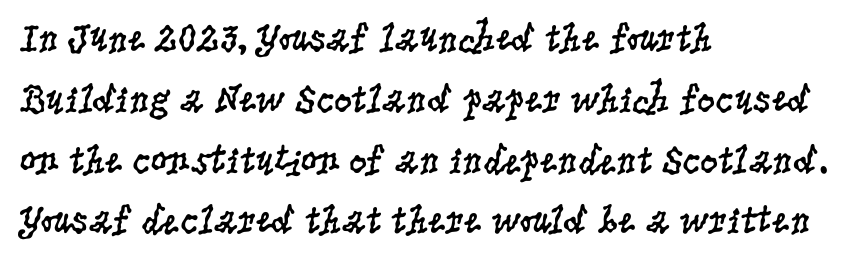
Q: Is the text bold? A: No.
Q: Is the typeface a serif or a sans-serif typeface? A: Serif.
Q: Is the text underlined? A: No.
Q: How is the paragraph aligned? A: Left-aligned.
Q: Is the spacing between letters normal or unusually wide? A: Normal.
Q: Is the spacing between lines tight, normal or loose? A: Normal.
Q: Width (condensed, normal, or wide)? A: Condensed.
Q: Stroke contrast? A: Low.
Q: x-height? A: Large.
Q: Monospaced? A: No.
